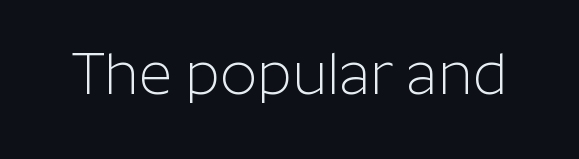
The image shows 58 px light sans-serif type, upright; set normal letter spacing, not underlined; low stroke contrast and a medium x-height.
